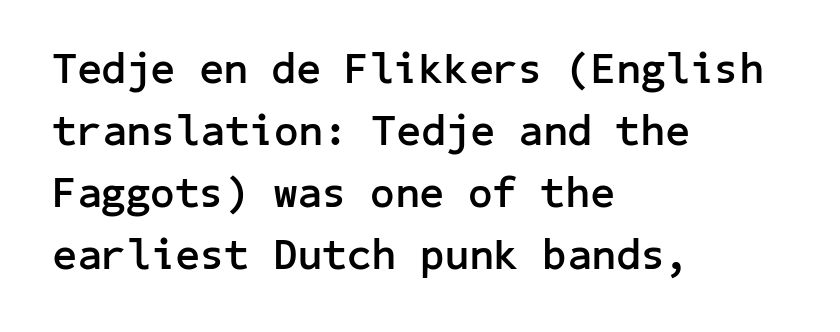
{"serif": "no", "italic": "no", "bold": "yes", "weight": "semibold", "width": "normal", "stroke_contrast": "low", "x_height": "medium", "underline": "no", "align": "left", "line_spacing": "normal", "line_spacing_ratio": 1.44, "letter_spacing": "normal", "letter_spacing_em": 0.0, "glyph_px": 43}
